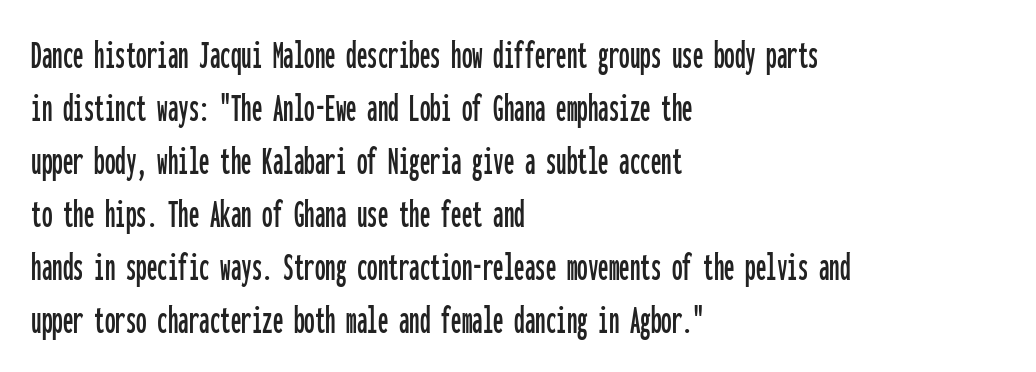
The image shows 42 px condensed sans-serif type, upright, monospaced; set left-aligned, normal line spacing (1.26x), normal letter spacing, not underlined; low stroke contrast and a medium x-height.
